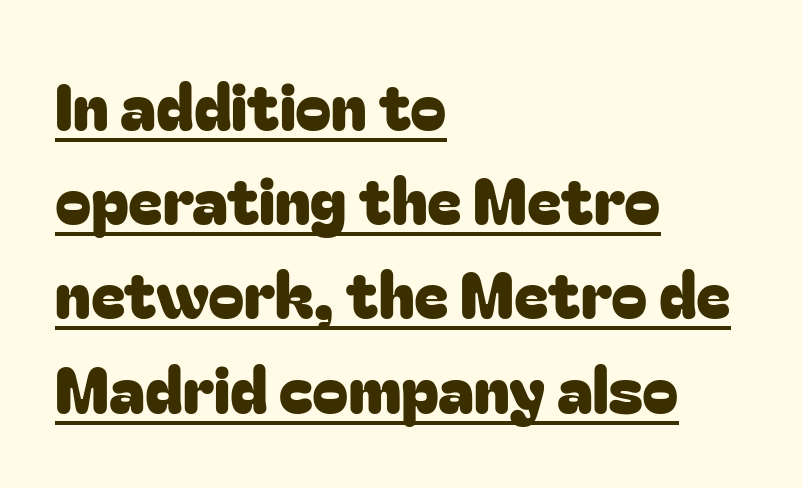
{"serif": "no", "italic": "no", "width": "normal", "stroke_contrast": "low", "x_height": "medium", "monospaced": "no", "underline": "yes", "align": "left", "line_spacing": "normal", "line_spacing_ratio": 1.45, "letter_spacing": "normal", "letter_spacing_em": 0.0, "glyph_px": 65}
